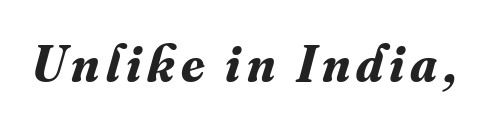
Letterform terminals end in serifs throughout the passage. A typesetter would call this proportional, since set widths differ per character. The area under the type is left untouched. Quick note: italic. Heavy, bold letterforms.
